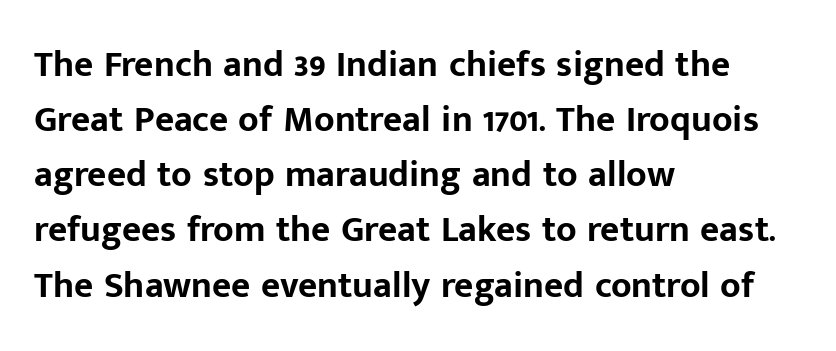
Is this a fixed-width face? No — the glyphs have proportional, varying widths. Plenty of ink on the page — the face is bold. The rendering keeps characters at their native spacing. The passage is arranged the way most books set body copy — flush left. The specimen omits any rule beneath the text block's lines. Notice how the stems are strictly vertical — no italics here.
